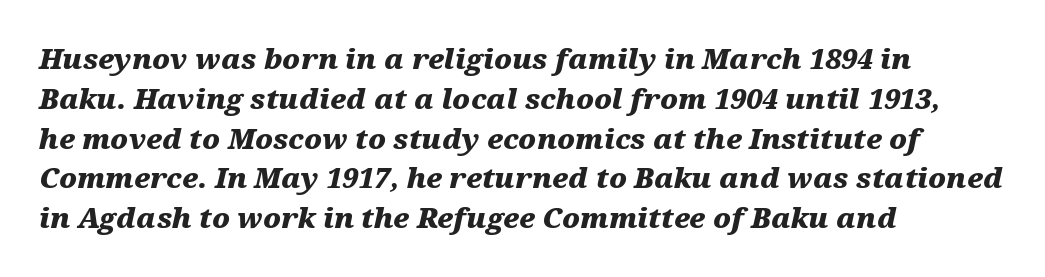
{"italic": "yes", "lean": "right", "slant_degrees": 12, "bold": "yes", "weight": "heavy", "width": "wide", "stroke_contrast": "medium", "x_height": "medium", "monospaced": "no", "underline": "no", "align": "left", "line_spacing": "normal", "line_spacing_ratio": 1.42, "letter_spacing": "normal", "letter_spacing_em": 0.0, "glyph_px": 28}
